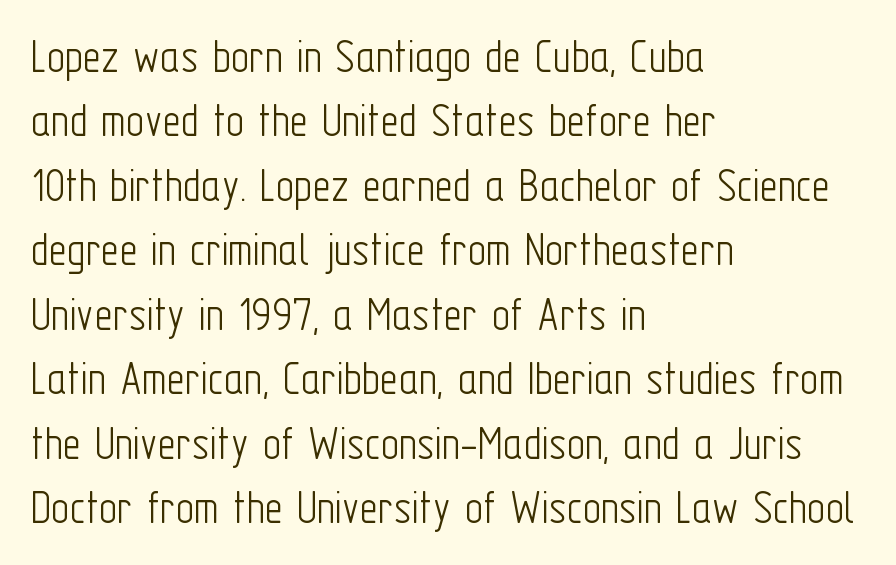
The image shows 50 px light, condensed sans-serif type, upright; set left-aligned, normal line spacing (1.29x), normal letter spacing, not underlined; low stroke contrast and a medium x-height.
